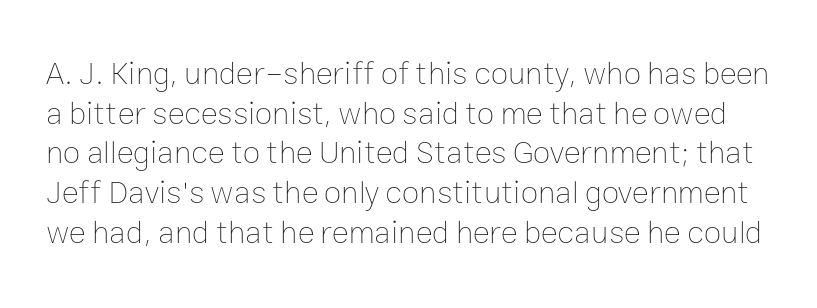
Observe the ordinary spacing: letters are neighbours, not strangers. Each letter keeps its own natural width here, so spacing adapts to shape. The lettering stays uniformly vertical, giving the passage a roman look. Weight: regular or lighter. Decoration check: the copy has no underline.
